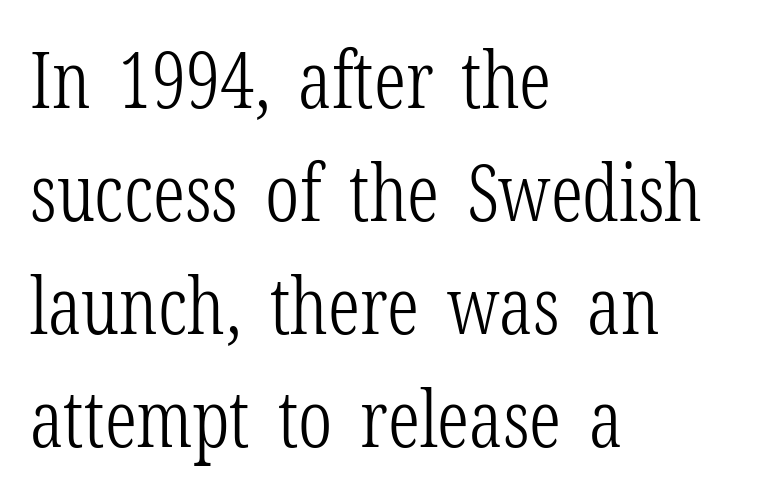
Q: Is the text bold? A: No.
Q: Is the text italic (slanted)? A: No, it is upright.
Q: Is the typeface a serif or a sans-serif typeface? A: Serif.
Q: Is the text underlined? A: No.
Q: How is the paragraph aligned? A: Left-aligned.
Q: Is the spacing between letters normal or unusually wide? A: Normal.
Q: Is the spacing between lines tight, normal or loose? A: Normal.
Q: Width (condensed, normal, or wide)? A: Condensed.
Q: Stroke contrast? A: Low.
Q: x-height? A: Medium.
Q: Monospaced? A: No.
